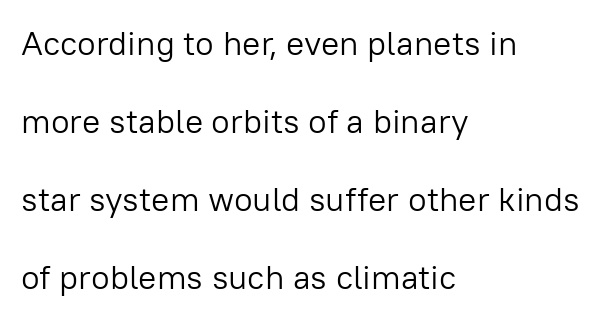
Compared with typical paragraphs, the rows here are farther apart. The passage is arranged the way most books set body copy — flush left. Stems here are at most as thick as an everyday book face. Clear beneath every line of the passage. If you drew a line through each stem, it would be perfectly vertical.
